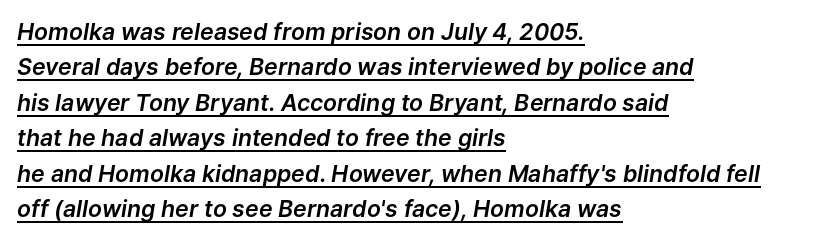
The image shows 23 px text type, italic (leaning right); set left-aligned, normal line spacing (1.54x), normal letter spacing, underlined.
